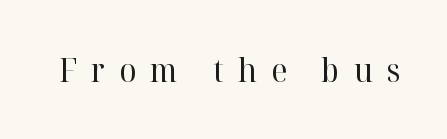
{"serif": "yes", "italic": "no", "bold": "no", "weight": "regular", "width": "normal", "stroke_contrast": "high", "x_height": "medium", "monospaced": "no", "underline": "no", "letter_spacing": "wide", "letter_spacing_em": 0.44, "glyph_px": 32}
